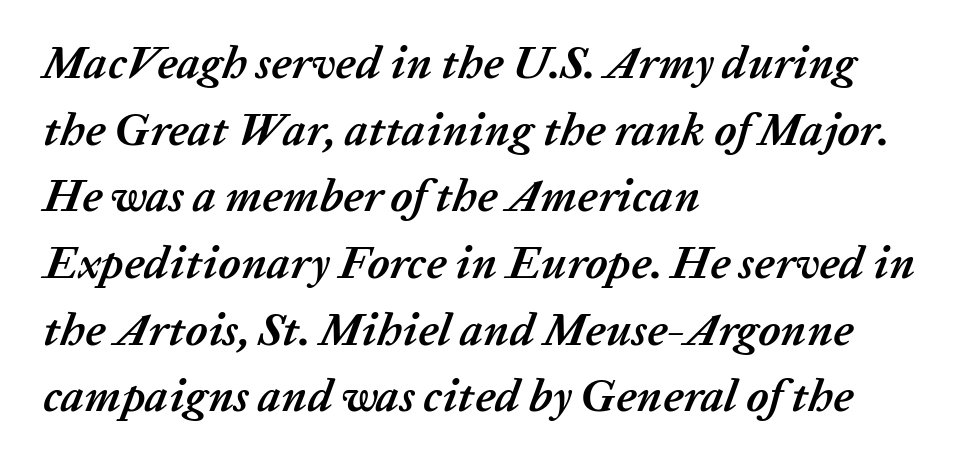
Posture: slanted. A student would call this left alignment; a typographer would say flush left, rag right. Plain, unruled lines of type. Caption: bold face, heavy strokes. What stands out about the letter spacing? Nothing — it is the standard amount.
